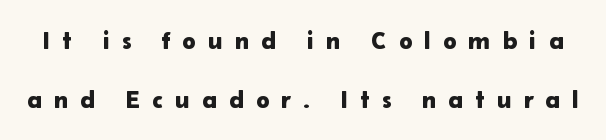
The baseline area is clear. The axis of the letterforms is exactly vertical. Tracking value appears strongly positive — letters spread wide. Vertically, the passage feels expansive, rows floating well apart.
